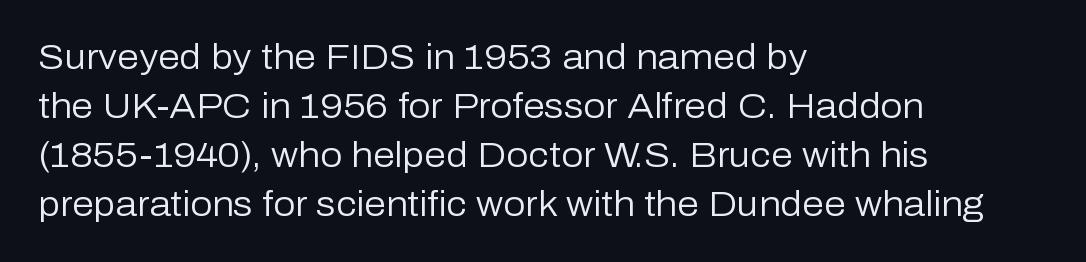
The text was rendered using a sans face with plain stroke endings. Words appear dense and cohesive because spacing is normal. This sample has the flowing, uneven cadence of proportional lettering. Every character sits straight up, as roman type does.
